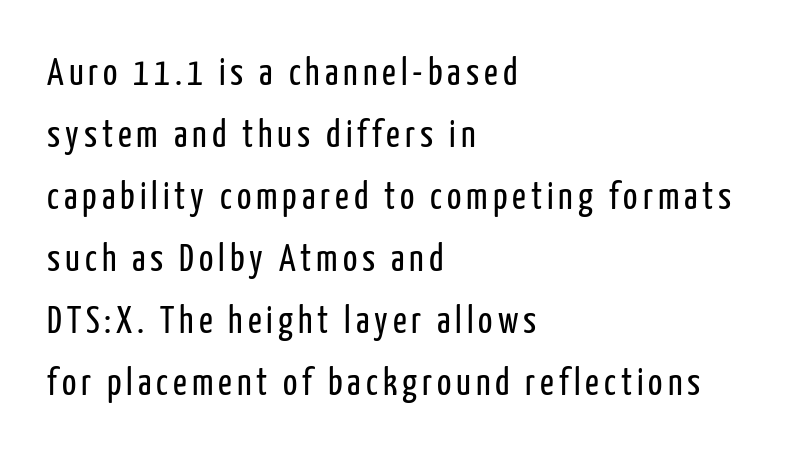
{"serif": "no", "italic": "no", "bold": "no", "weight": "regular", "width": "condensed", "stroke_contrast": "low", "x_height": "medium", "monospaced": "no", "underline": "no", "align": "left", "line_spacing": "normal", "line_spacing_ratio": 1.63, "glyph_px": 38}
